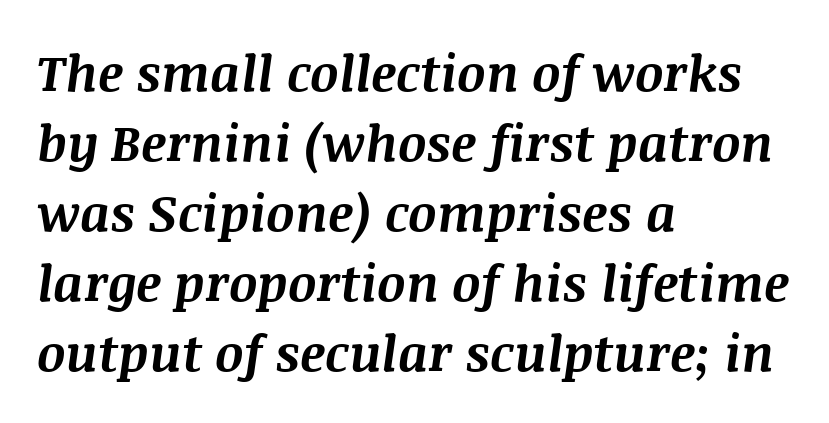
The image shows 50 px bold type, italic (leaning right); set left-aligned, normal line spacing (1.4x), normal letter spacing, not underlined; medium stroke contrast and a large x-height.
